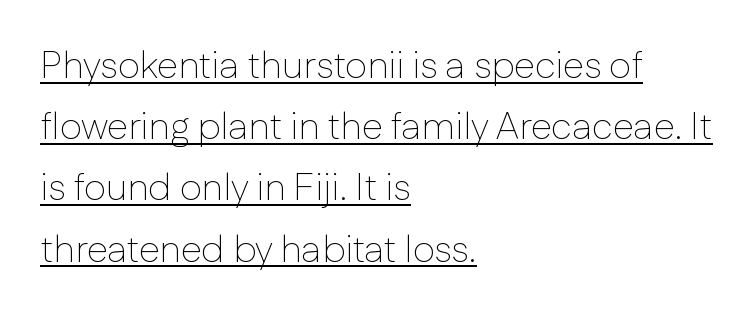
Vertical stems look standard width or narrower in stroke. Left-aligned paragraph, ragged on the right. Words appear dense and cohesive because spacing is normal. Summary of vertical rhythm: regular, with standard interline spacing. Varying glyph widths throughout — classic text-font behaviour.
